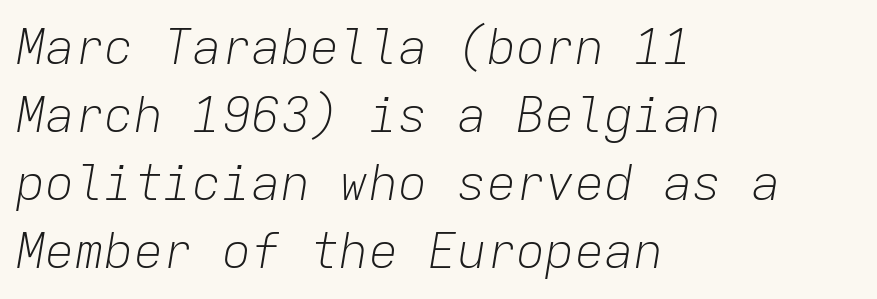
The image shows 49 px light type, italic (leaning right), monospaced; set left-aligned, normal line spacing (1.39x), normal letter spacing, not underlined; low stroke contrast and a medium x-height.
